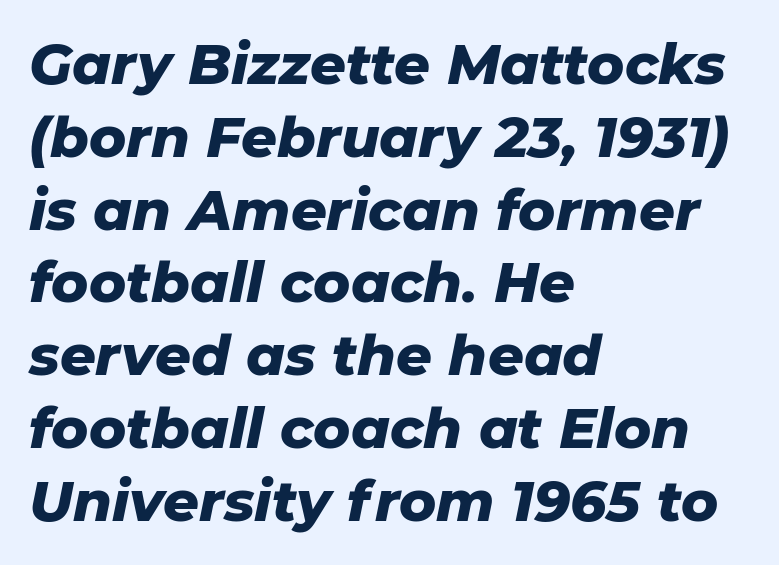
{"italic": "yes", "lean": "right", "slant_degrees": 11, "bold": "yes", "weight": "heavy", "width": "normal", "stroke_contrast": "low", "x_height": "medium", "monospaced": "no", "underline": "no", "align": "left", "line_spacing": "normal", "line_spacing_ratio": 1.3, "letter_spacing": "normal", "letter_spacing_em": 0.0, "glyph_px": 56}
